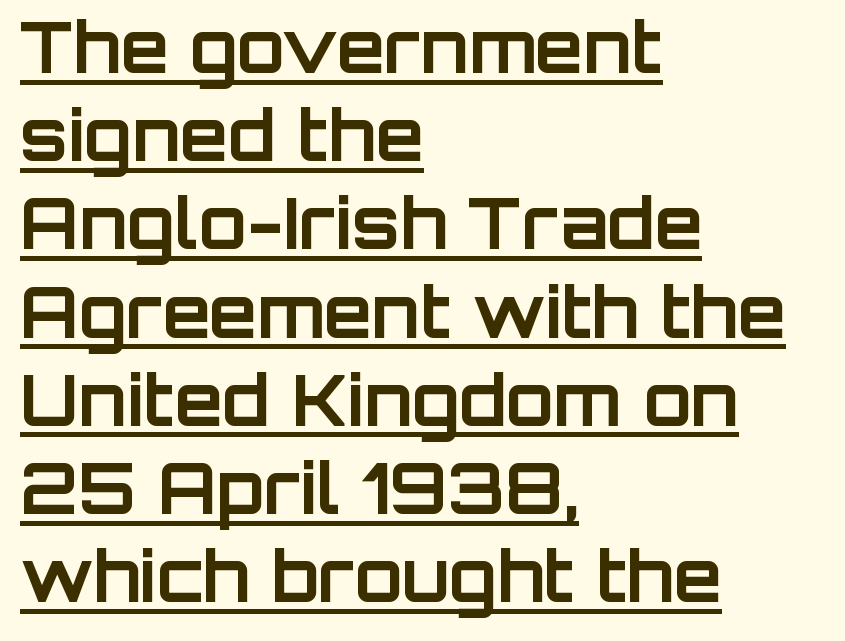
Q: Is the text bold? A: Yes.
Q: Is the text italic (slanted)? A: No, it is upright.
Q: Is the typeface a serif or a sans-serif typeface? A: Sans-serif.
Q: Is the text underlined? A: Yes.
Q: How is the paragraph aligned? A: Left-aligned.
Q: Is the spacing between letters normal or unusually wide? A: Normal.
Q: Is the spacing between lines tight, normal or loose? A: Normal.
Q: Width (condensed, normal, or wide)? A: Normal.
Q: Stroke contrast? A: Low.
Q: x-height? A: Large.
Q: Monospaced? A: No.
